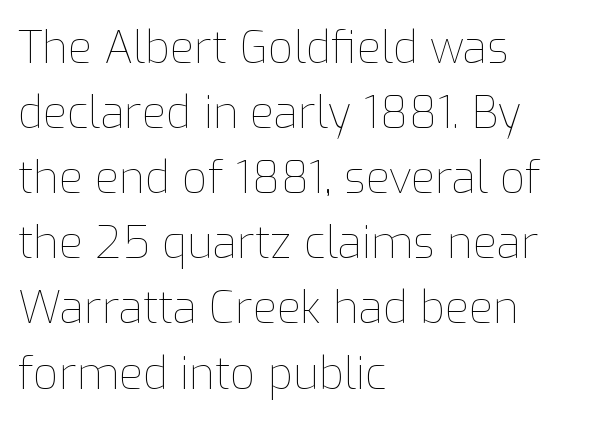
Q: Is the text bold? A: No.
Q: Is the text italic (slanted)? A: No, it is upright.
Q: Is the text underlined? A: No.
Q: How is the paragraph aligned? A: Left-aligned.
Q: Is the spacing between letters normal or unusually wide? A: Normal.
Q: Is the spacing between lines tight, normal or loose? A: Normal.
Q: Width (condensed, normal, or wide)? A: Normal.
Q: Stroke contrast? A: Low.
Q: x-height? A: Medium.
Q: Monospaced? A: No.
